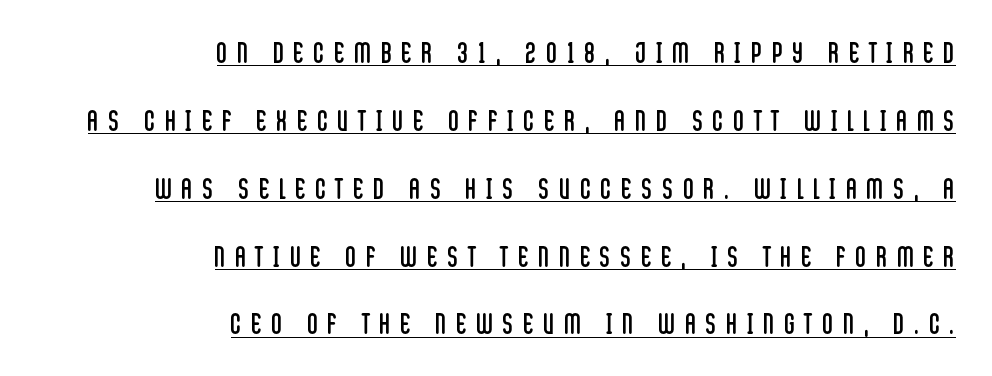
The image shows 29 px regular-weight, condensed sans-serif type, upright; set right-aligned, loose line spacing (2.34x), unusually wide letter spacing (+0.35 em), underlined; low stroke contrast and a large x-height.
